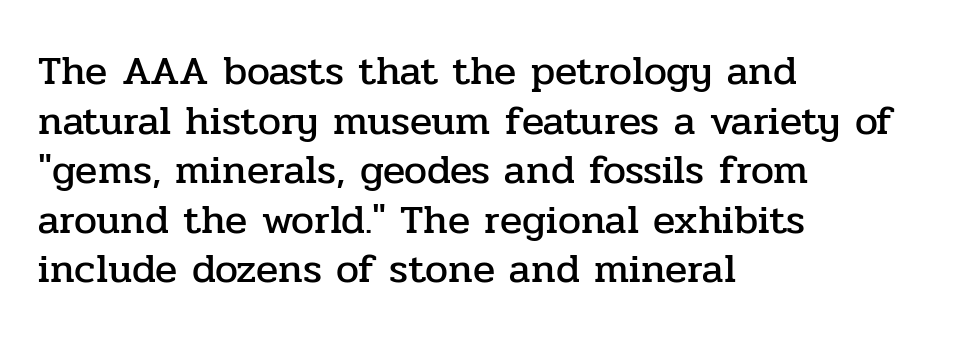
Q: Is the text italic (slanted)? A: No, it is upright.
Q: Is the typeface a serif or a sans-serif typeface? A: Serif.
Q: Is the text underlined? A: No.
Q: How is the paragraph aligned? A: Left-aligned.
Q: Is the spacing between letters normal or unusually wide? A: Normal.
Q: Width (condensed, normal, or wide)? A: Normal.
Q: Stroke contrast? A: Low.
Q: x-height? A: Medium.
Q: Monospaced? A: No.
